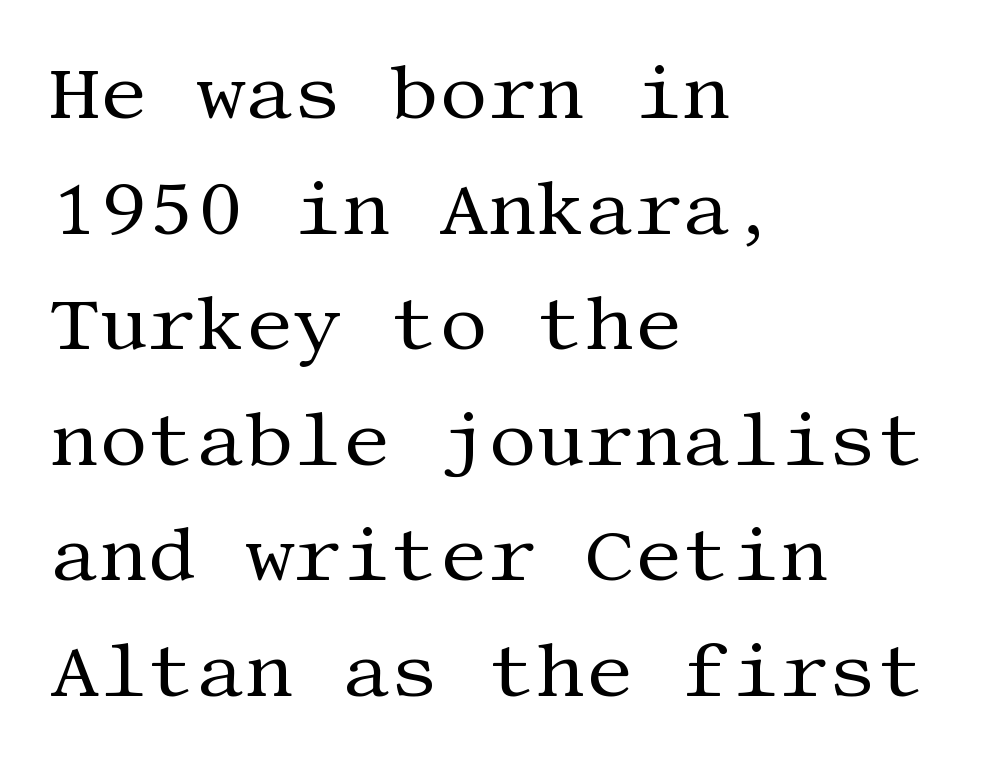
The image shows 76 px regular-weight serif type, upright; set left-aligned, normal line spacing (1.52x), normal letter spacing, not underlined; medium stroke contrast and a large x-height.
